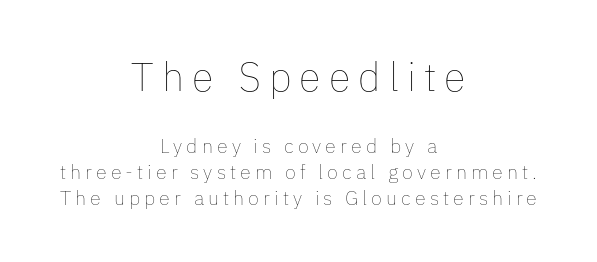
Baseline-to-baseline distance is the conventional proportion of letter height. The baseline area is clear. Both edges are ragged and mirror each other, which tells us the setting is centered. Look at the tracking — it's clearly loosened, letters drifting apart.
